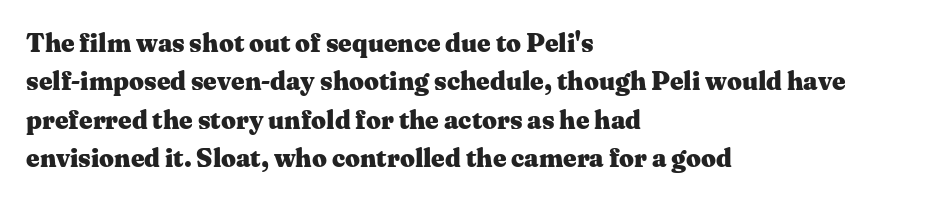
The image shows 26 px bold type, upright; set left-aligned, normal line spacing (1.48x), normal letter spacing, not underlined.
